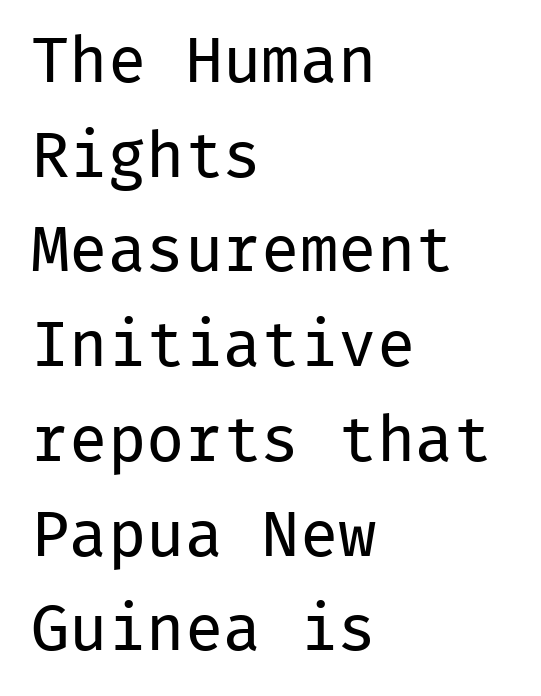
The type sits square on the baseline with zero lean. This block has exactly the height ordinary leading produces. Heft: none added — not bold. The letterforms sit shoulder to shoulder at normal distance. Serifs: no, the terminals of the letterforms are clean. Every row of glyphs begins at an identical x-position on the left.
